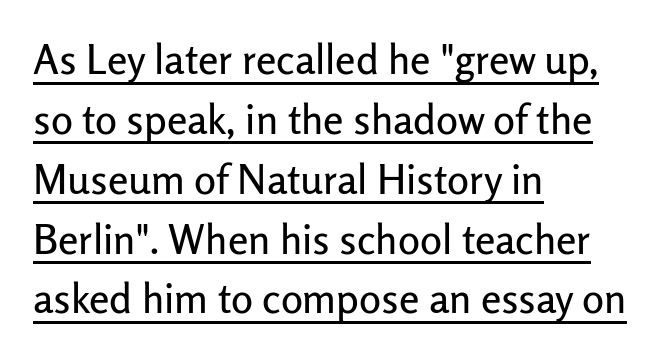
{"serif": "no", "italic": "no", "width": "normal", "stroke_contrast": "low", "x_height": "medium", "monospaced": "no", "underline": "yes", "align": "left", "line_spacing": "normal", "line_spacing_ratio": 1.46, "letter_spacing": "normal", "letter_spacing_em": 0.0, "glyph_px": 41}
